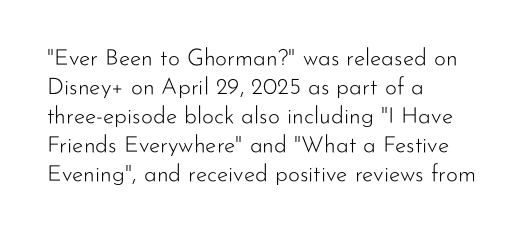
{"italic": "no", "bold": "no", "underline": "no", "align": "left", "line_spacing": "normal", "line_spacing_ratio": 1.26, "letter_spacing": "normal", "letter_spacing_em": 0.0, "glyph_px": 23}
